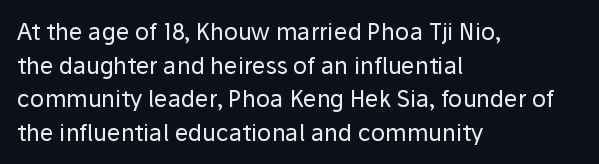
What stands out about the letter spacing? Nothing — it is the standard amount. Type without underlining. You can tell it's not italic because the verticals are truly vertical. Is there much room between lines? A standard amount, neither cramped nor airy.
